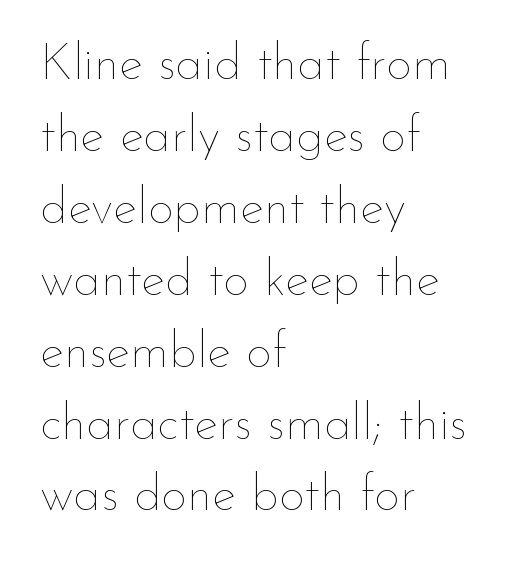
The image shows 51 px thin type, upright; set left-aligned, normal line spacing (1.41x), normal letter spacing, not underlined; low stroke contrast and a small x-height.
